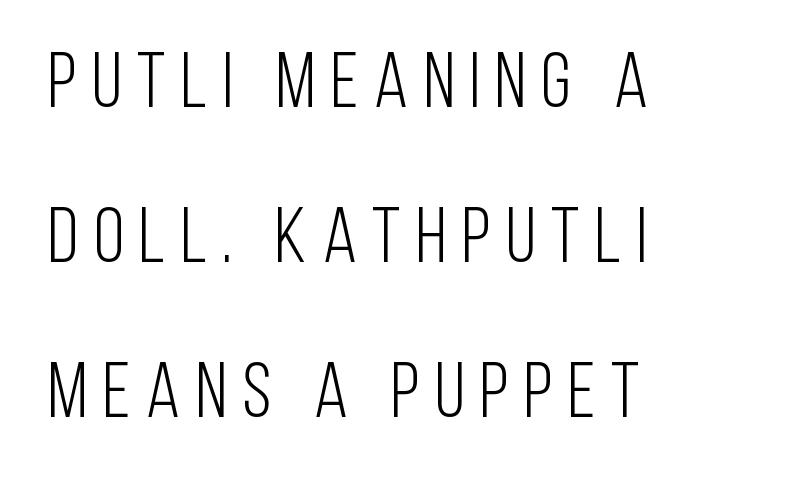
The image shows 78 px light, condensed sans-serif type, upright; set left-aligned, loose line spacing (1.99x), unusually wide letter spacing (+0.2 em), not underlined; low stroke contrast and a large x-height.
